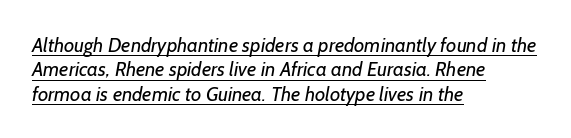
The image shows 20 px text type; set left-aligned, line spacing 1.22x, normal letter spacing, underlined.
